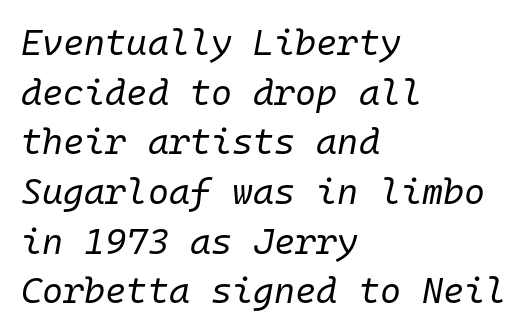
{"italic": "yes", "lean": "right", "slant_degrees": 10, "bold": "no", "weight": "regular", "width": "normal", "stroke_contrast": "low", "x_height": "medium", "monospaced": "yes", "underline": "no", "align": "left", "line_spacing": "normal", "line_spacing_ratio": 1.38, "letter_spacing": "normal", "letter_spacing_em": 0.0, "glyph_px": 36}
